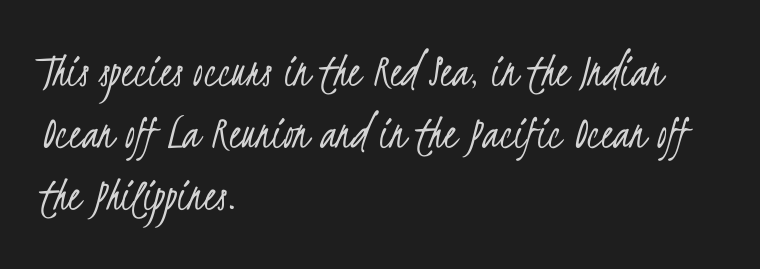
The image shows 49 px light, condensed sans-serif type; set left-aligned, normal line spacing (1.27x), normal letter spacing, not underlined; low stroke contrast and a small x-height.
